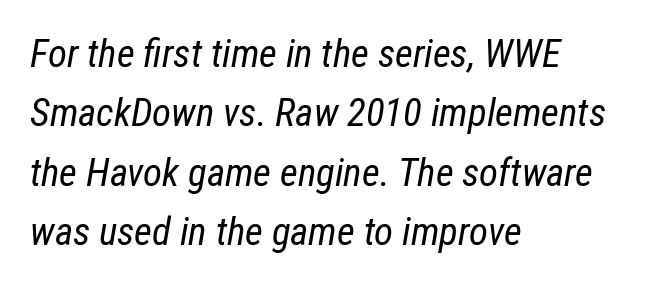
Each new line begins a customary step beneath the previous one. If you drew a line through each stem, it would be angled. Honestly, the letter spacing is just normal — you wouldn't notice it. Letters have the restrained weight of plain body copy at most. No word sits above an underline.
